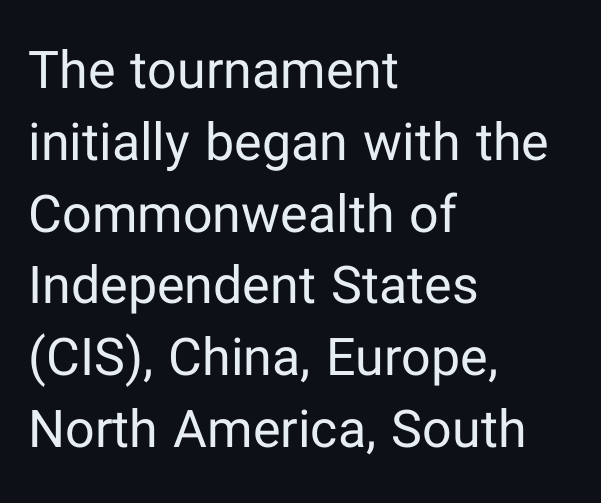
The compositor pushed each line to the left boundary. You can tell it's not italic because the verticals are truly vertical. This rendering features lettering with no underline. One glance says typical: line gaps are just what's usual.
